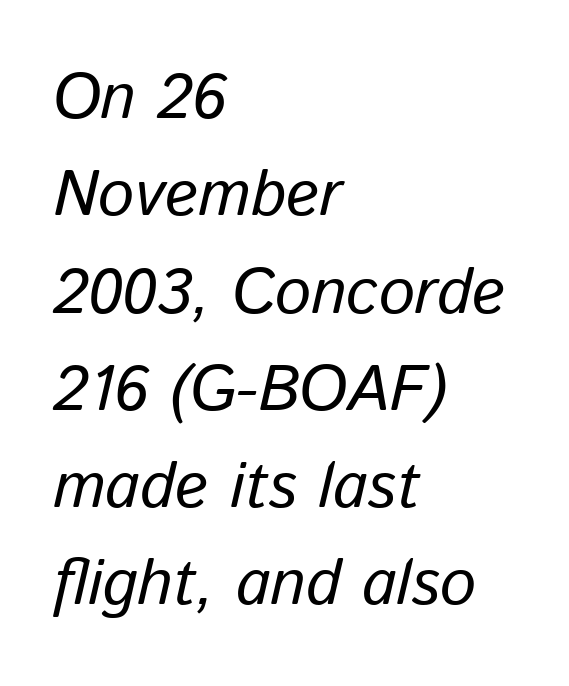
The image shows 64 px text type, italic (leaning right); set left-aligned, normal line spacing (1.52x), normal letter spacing, not underlined; low stroke contrast and a medium x-height.
